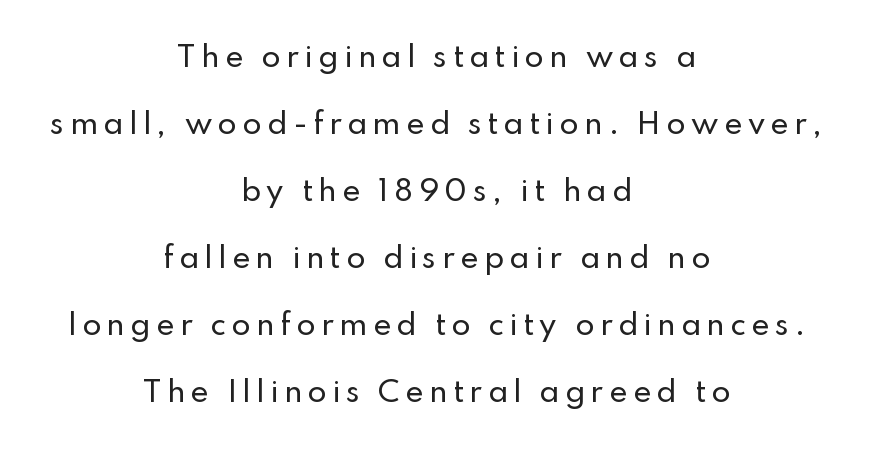
The compositor balanced each line on the midline. Character widths vary here, with narrow letters taking less room than wide ones. The words here are not underlined. If you measured baseline to baseline, you'd find a long distance. The typography opts for an upright posture over an oblique one. This is sans-serif lettering, the kind often seen on screens and signage.
